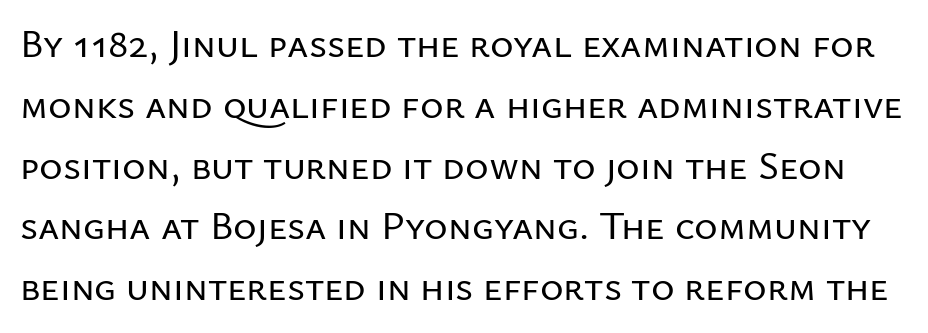
{"serif": "no", "italic": "no", "width": "normal", "stroke_contrast": "low", "x_height": "medium", "monospaced": "no", "underline": "no", "line_spacing": "normal", "line_spacing_ratio": 1.52, "letter_spacing": "normal", "letter_spacing_em": 0.0, "glyph_px": 40}
